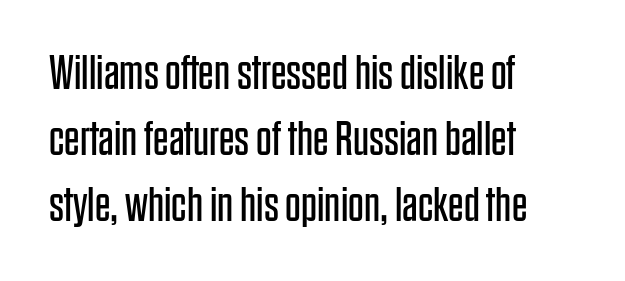
{"serif": "no", "italic": "no", "bold": "no", "weight": "regular", "width": "condensed", "stroke_contrast": "low", "x_height": "large", "monospaced": "no", "underline": "no", "align": "left", "line_spacing": "normal", "line_spacing_ratio": 1.35, "letter_spacing": "normal", "letter_spacing_em": 0.0, "glyph_px": 49}
